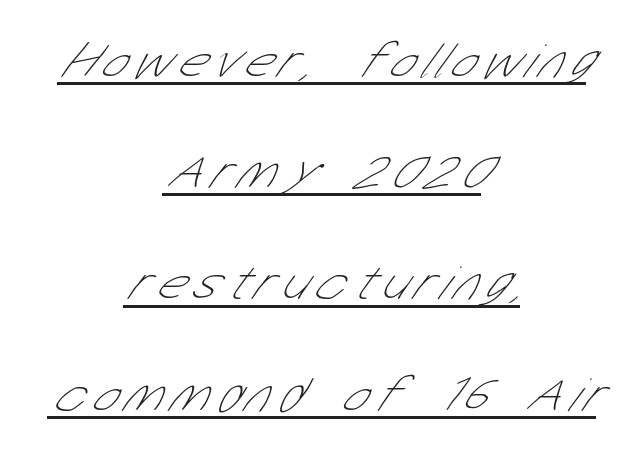
The passage shown stacks its lines with a broad gap. Is the stroke heavy? The answer is a plain regular-or-lighter. Alignment: centered. Serif or sans? Sans — the stroke terminals are bare. The words here are underlined. Looks like regular typesetting: each glyph gets only the width it needs.
